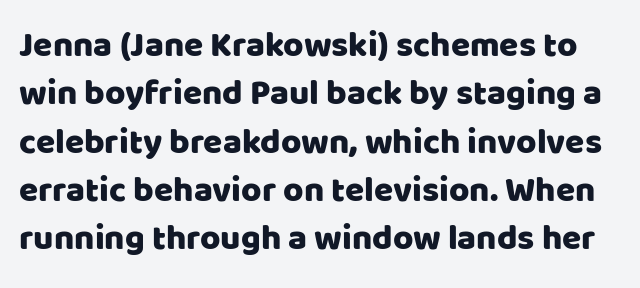
Note: no serifs on the glyphs. Words appear dense and cohesive because spacing is normal. Underline: absent. Do the letters lean? They stand straight.
